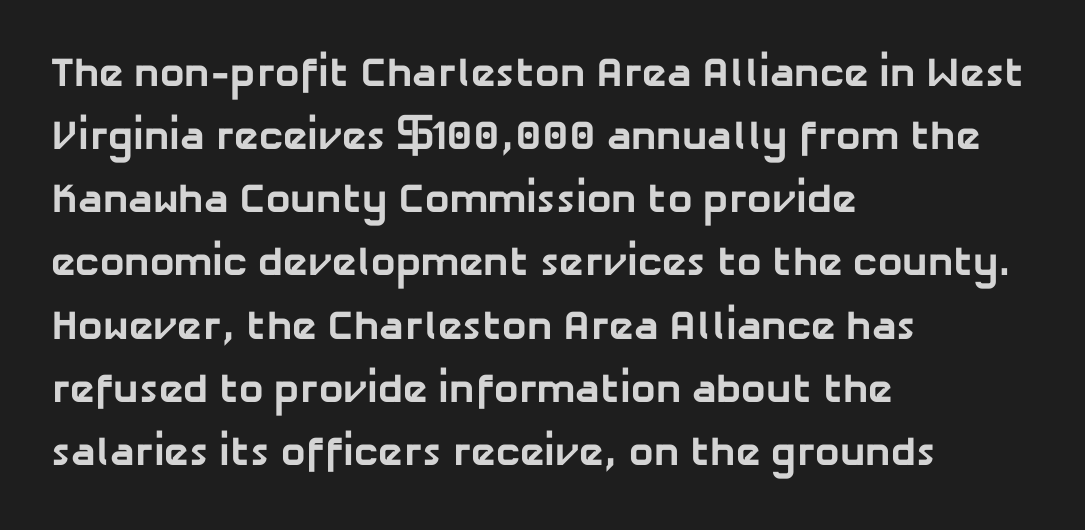
The image shows 41 px bold sans-serif type; set left-aligned, normal line spacing (1.54x), normal letter spacing, not underlined; low stroke contrast and a medium x-height.
